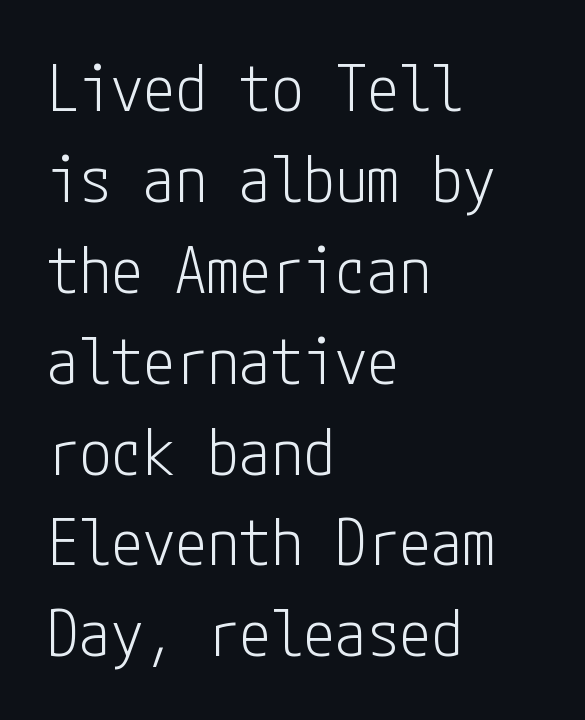
{"serif": "no", "italic": "no", "bold": "no", "weight": "light", "width": "condensed", "stroke_contrast": "low", "x_height": "medium", "underline": "no", "align": "left", "line_spacing": "normal", "line_spacing_ratio": 1.42, "letter_spacing": "normal", "letter_spacing_em": 0.0, "glyph_px": 64}
